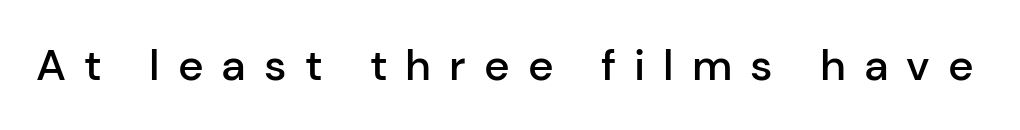
The image shows 44 px semibold sans-serif type, upright; set unusually wide letter spacing (+0.41 em), not underlined; low stroke contrast and a medium x-height.
